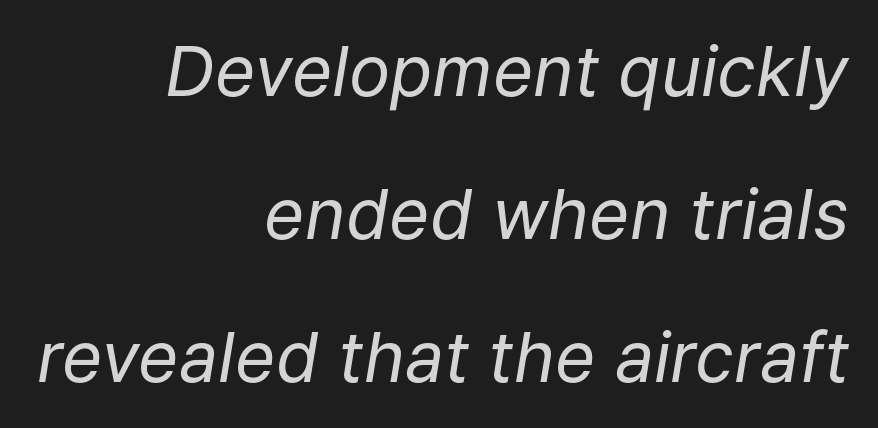
{"italic": "yes", "lean": "right", "slant_degrees": 9, "bold": "no", "weight": "regular", "width": "normal", "stroke_contrast": "low", "x_height": "medium", "monospaced": "no", "underline": "no", "align": "right", "line_spacing": "loose", "line_spacing_ratio": 2.07, "letter_spacing": "normal", "letter_spacing_em": 0.0, "glyph_px": 69}
